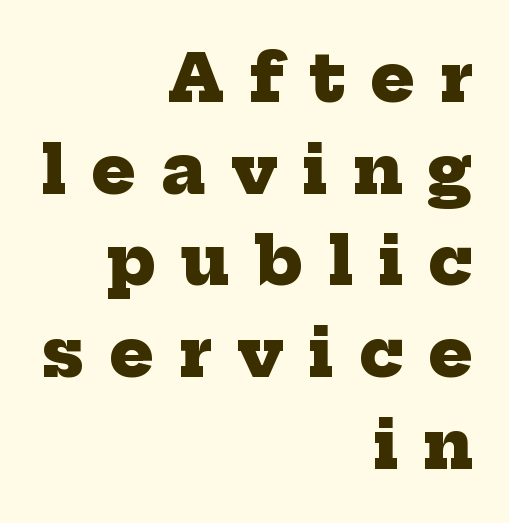
{"serif": "yes", "bold": "yes", "weight": "heavy", "width": "normal", "stroke_contrast": "low", "x_height": "medium", "monospaced": "no", "underline": "no", "align": "right", "line_spacing": "normal", "line_spacing_ratio": 1.39, "letter_spacing": "wide", "letter_spacing_em": 0.38, "glyph_px": 66}
